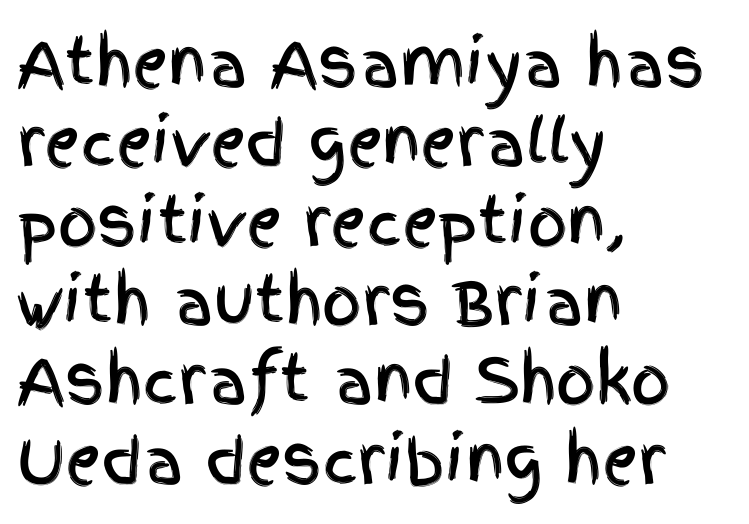
{"serif": "no", "italic": "no", "width": "condensed", "x_height": "large", "monospaced": "no", "underline": "no", "align": "left", "line_spacing": "normal", "line_spacing_ratio": 1.28, "letter_spacing": "normal", "letter_spacing_em": 0.0, "glyph_px": 62}
